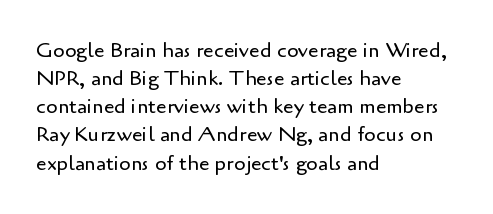
Q: Is the text bold? A: No.
Q: Is the text italic (slanted)? A: No, it is upright.
Q: Is the text underlined? A: No.
Q: How is the paragraph aligned? A: Left-aligned.
Q: Is the spacing between letters normal or unusually wide? A: Normal.
Q: Is the spacing between lines tight, normal or loose? A: Normal.
